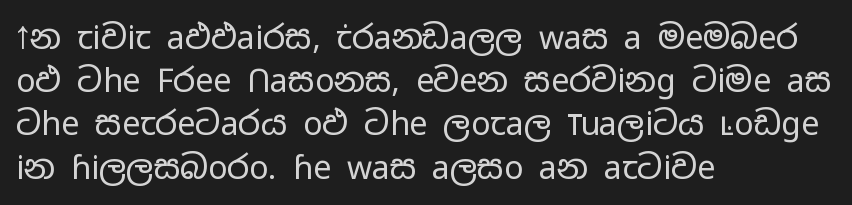
Line beginnings align vertically; line endings do not. Looks like regular typesetting: each glyph gets only the width it needs. The letterforms sit shoulder to shoulder at normal distance. The line-height multiplier appears to be the usual default. The designer went with a sans here, leaving each stem footless.
